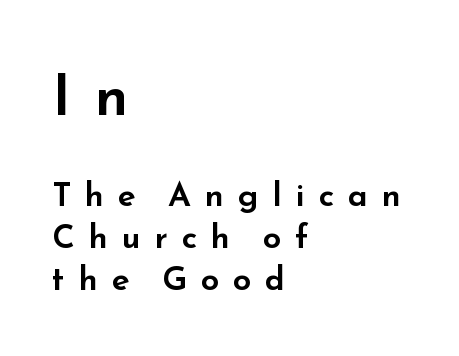
{"serif": "no", "italic": "no", "width": "wide", "stroke_contrast": "low", "x_height": "small", "monospaced": "no", "underline": "no", "align": "left", "line_spacing": "normal", "line_spacing_ratio": 1.26, "letter_spacing": "wide", "letter_spacing_em": 0.42, "larger_block": "first", "size_ratio": 1.73, "glyph_px": 57}
